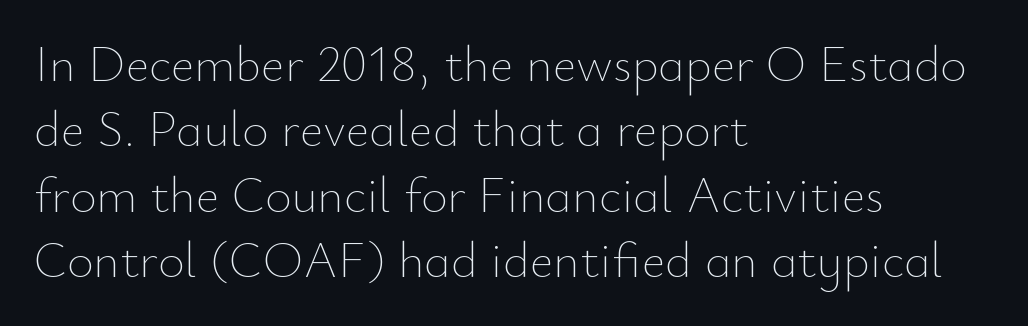
The image shows 51 px thin type, upright; set left-aligned, normal line spacing (1.28x), normal letter spacing, not underlined; low stroke contrast and a small x-height.
